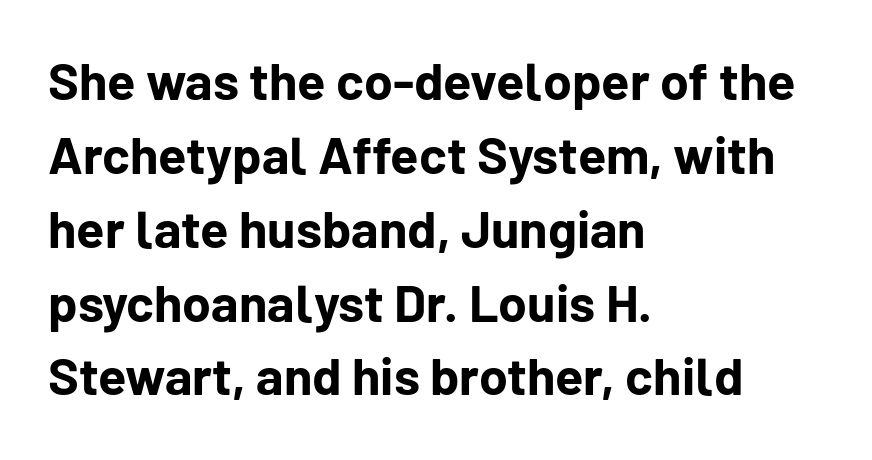
{"serif": "no", "italic": "no", "bold": "yes", "weight": "bold", "width": "normal", "stroke_contrast": "low", "x_height": "medium", "monospaced": "no", "underline": "no", "align": "left", "line_spacing": "normal", "line_spacing_ratio": 1.42, "letter_spacing": "normal", "letter_spacing_em": 0.0, "glyph_px": 52}
